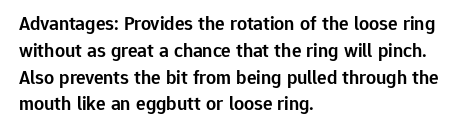
{"italic": "no", "bold": "semi", "underline": "no", "align": "left", "line_spacing": "normal", "line_spacing_ratio": 1.34, "letter_spacing": "normal", "letter_spacing_em": 0.0, "glyph_px": 20}
